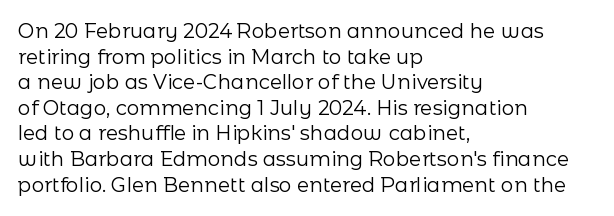
{"italic": "no", "bold": "no", "underline": "no", "align": "left", "line_spacing": "normal", "line_spacing_ratio": 1.28, "letter_spacing": "normal", "letter_spacing_em": 0.0, "glyph_px": 20}
